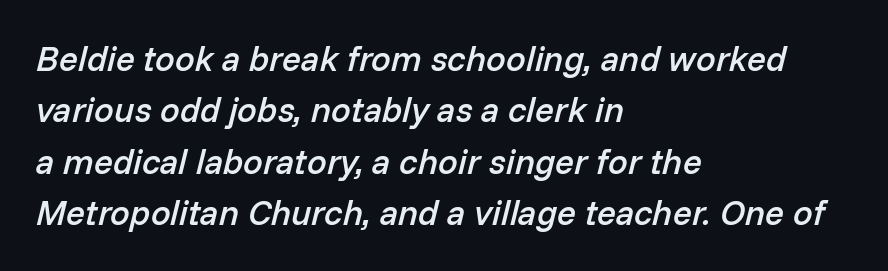
Q: Is the text bold? A: Semi-bold.
Q: Is the text italic (slanted)? A: Yes, it leans right by about 14 degrees.
Q: Is the text underlined? A: No.
Q: How is the paragraph aligned? A: Left-aligned.
Q: Is the spacing between letters normal or unusually wide? A: Normal.
Q: Is the spacing between lines tight, normal or loose? A: Normal.
Q: Width (condensed, normal, or wide)? A: Normal.
Q: Stroke contrast? A: Low.
Q: x-height? A: Medium.
Q: Monospaced? A: No.
